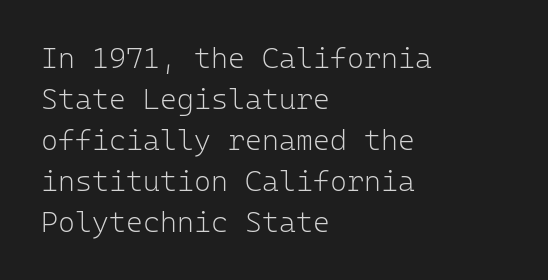
Q: Is the text bold? A: No.
Q: Is the text italic (slanted)? A: No, it is upright.
Q: Is the typeface a serif or a sans-serif typeface? A: Sans-serif.
Q: Is the text underlined? A: No.
Q: How is the paragraph aligned? A: Left-aligned.
Q: Is the spacing between letters normal or unusually wide? A: Normal.
Q: Is the spacing between lines tight, normal or loose? A: Normal.
Q: Width (condensed, normal, or wide)? A: Normal.
Q: Stroke contrast? A: Low.
Q: x-height? A: Medium.
Q: Monospaced? A: Yes.
